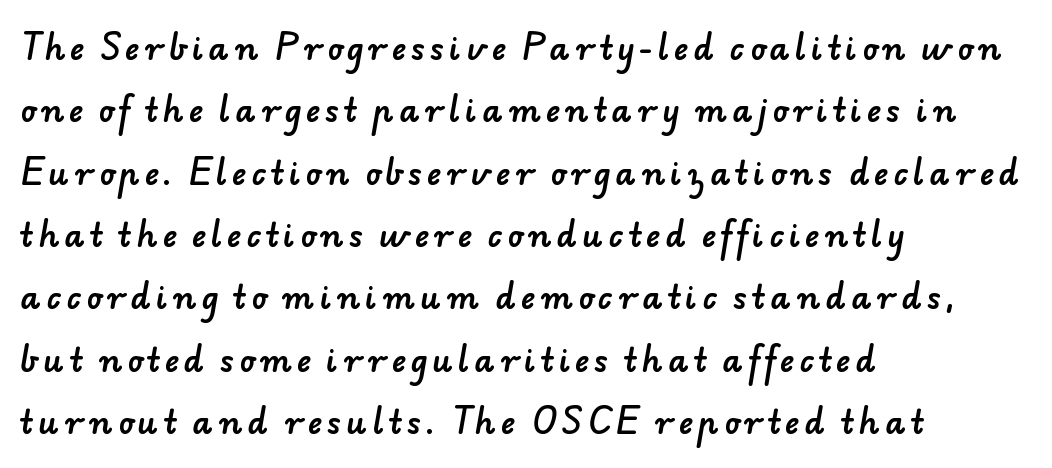
The image shows 31 px sans-serif type; set left-aligned, loose line spacing (2.01x), not underlined; low stroke contrast and a small x-height.
